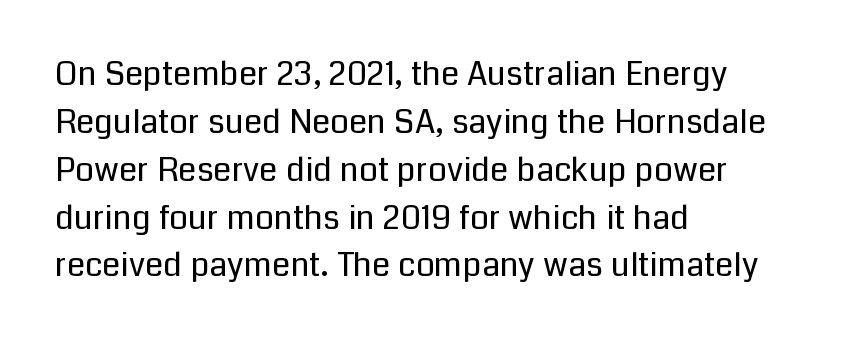
Casual observation: everything's shoved over to the left. Classification — sans serif. The typography opts for an upright posture over an oblique one. Here the designer chose a conventional face with non-uniform glyph widths. The rendering uses a moderate line-height, typical for paragraphs.
